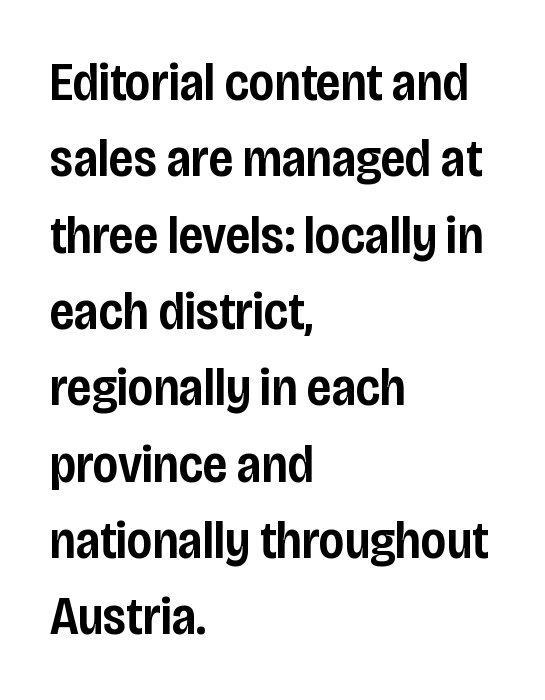
{"serif": "no", "italic": "no", "bold": "semi", "weight": "semibold", "width": "condensed", "stroke_contrast": "low", "x_height": "large", "monospaced": "no", "underline": "no", "align": "left", "line_spacing": "normal", "line_spacing_ratio": 1.44, "letter_spacing": "normal", "letter_spacing_em": 0.0, "glyph_px": 53}
